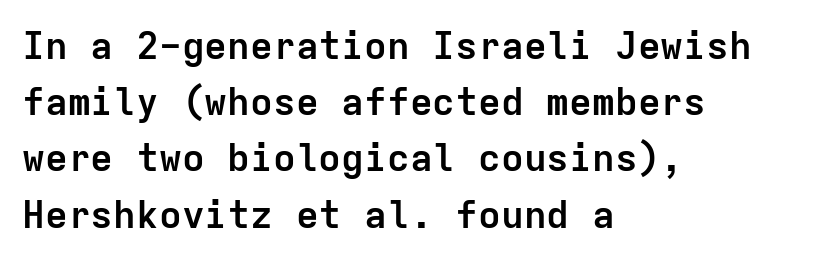
Line beginnings align vertically; line endings do not. You could count columns in this text — the font is strictly monospaced. Tracking here is standard; glyphs follow each other at the usual distance. A typesetter would call this leading conventional body-copy spacing.
